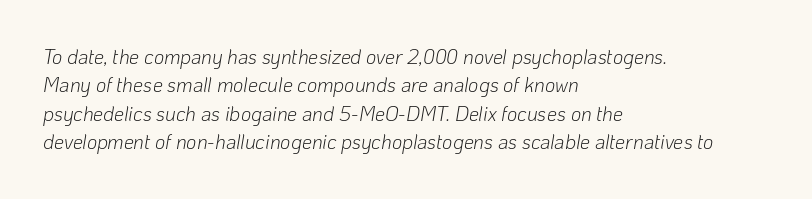
{"italic": "yes", "lean": "right", "slant_degrees": 10, "bold": "no", "underline": "no", "align": "left", "line_spacing": "normal", "line_spacing_ratio": 1.42, "letter_spacing": "normal", "letter_spacing_em": 0.0, "glyph_px": 20}
